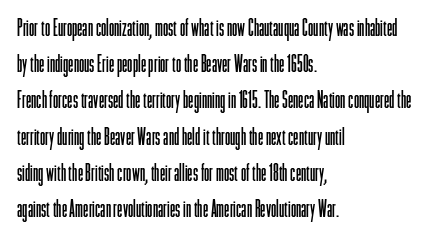
The image shows 24 px text type, upright; set left-aligned, normal line spacing (1.51x), normal letter spacing, not underlined.
